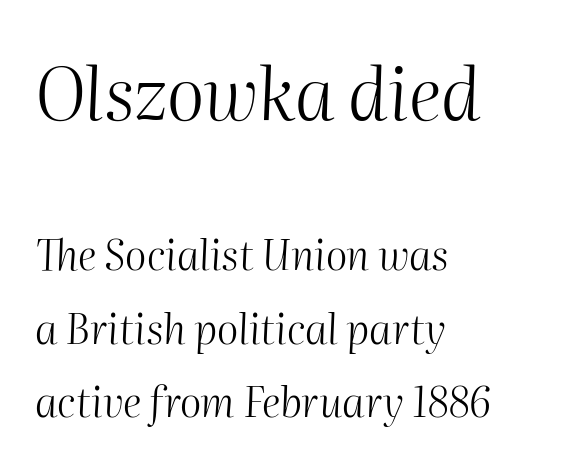
The image shows 72 px light type, italic (leaning right); set left-aligned, line spacing 1.79x, normal letter spacing, not underlined; the first (top) block is 1.76x larger; medium stroke contrast and a medium x-height.
